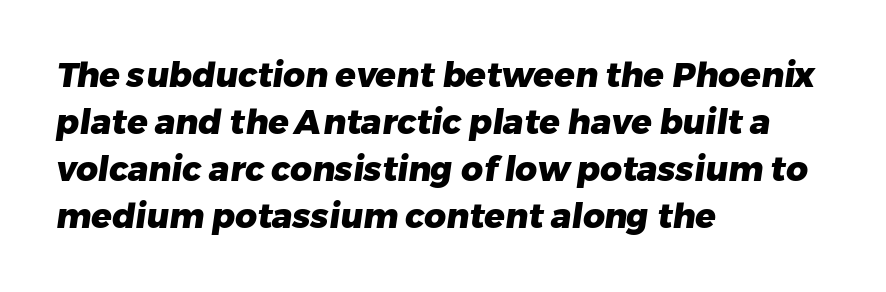
Q: Is the text bold? A: Yes.
Q: Is the typeface a serif or a sans-serif typeface? A: Sans-serif.
Q: Is the text underlined? A: No.
Q: How is the paragraph aligned? A: Left-aligned.
Q: Is the spacing between letters normal or unusually wide? A: Normal.
Q: Is the spacing between lines tight, normal or loose? A: Normal.
Q: Width (condensed, normal, or wide)? A: Normal.
Q: Stroke contrast? A: Low.
Q: x-height? A: Medium.
Q: Monospaced? A: No.
